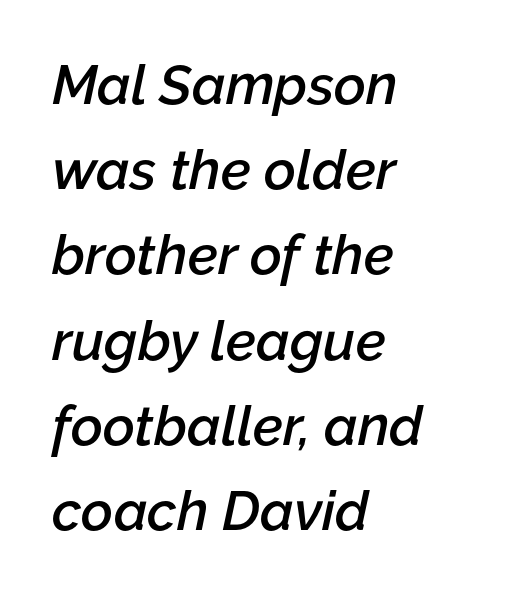
Tracking value appears to be zero — textbook default spacing. Does the copy run flush right? No — it runs flush left. Looking at the ascenders, they clearly lean. The passage shown stacks its lines at a standard gap. Do the characters align in a grid? No, the font is proportional.
